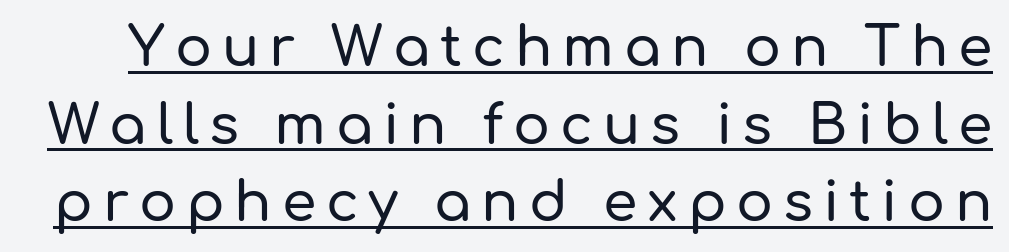
The image shows 55 px sans-serif type, upright; set normal line spacing (1.41x), underlined; low stroke contrast and a medium x-height.
